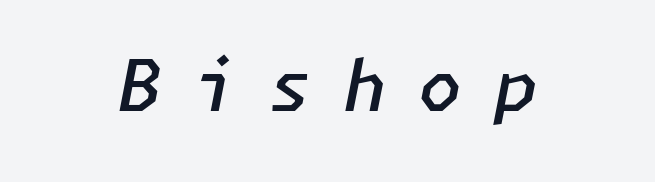
The image shows 71 px semibold type, italic (leaning right); set unusually wide letter spacing (+0.44 em), not underlined; low stroke contrast and a medium x-height.
